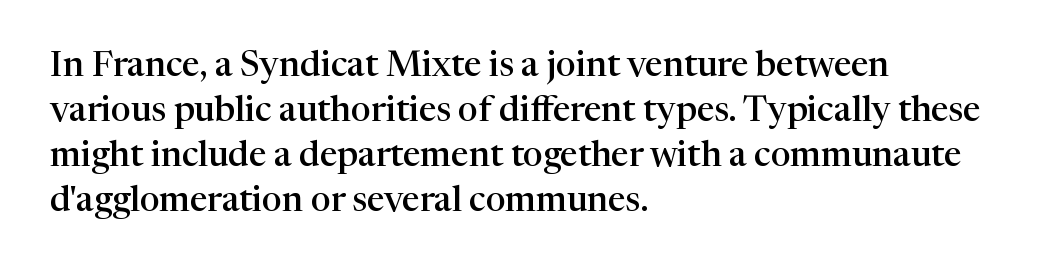
Rows of type keep a routine distance in the vertical direction. This rendering uses left alignment, leaving the right contour irregular. Serifs: yes, visible at the terminals of the letterforms. Slightly chunky letters — semibold, I'd say, not full bold. These lines keep a tight, regular rhythm from letter to letter.
